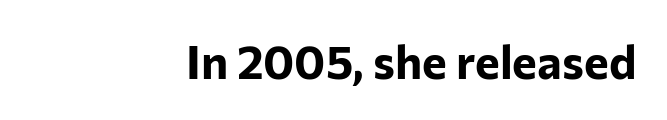
The image shows 47 px bold sans-serif type, upright; set right-aligned, normal letter spacing, not underlined; low stroke contrast and a medium x-height.
